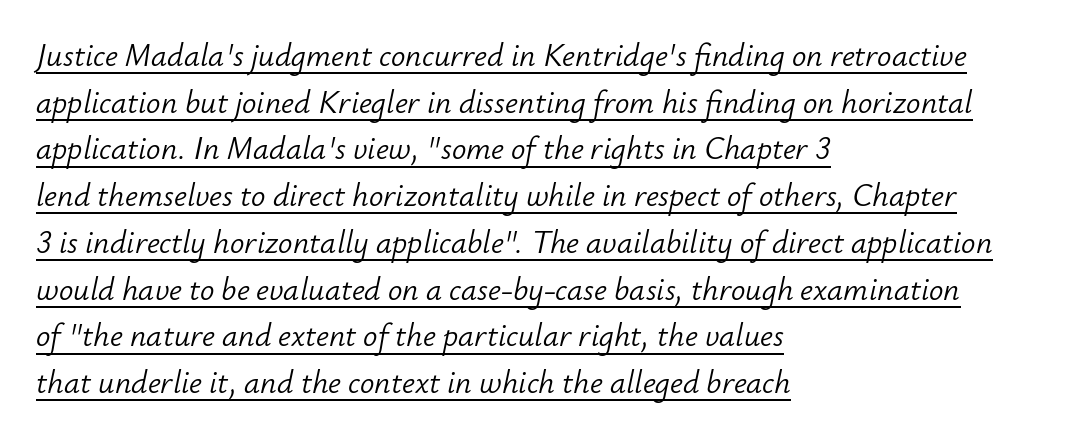
The image shows 32 px light type, italic (leaning right); set left-aligned, normal line spacing (1.46x), normal letter spacing, underlined; low stroke contrast and a small x-height.
